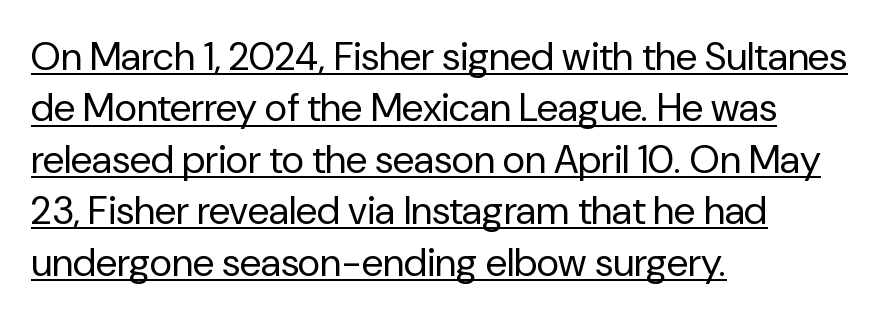
The passage shown is typed in a proportional face where columns would drift. Is the type heavy? It reads as light-to-regular instead. Caption: multi-line text, flush left, ragged right. Nothing sits at the stroke ends, so this counts as sans-serif.
